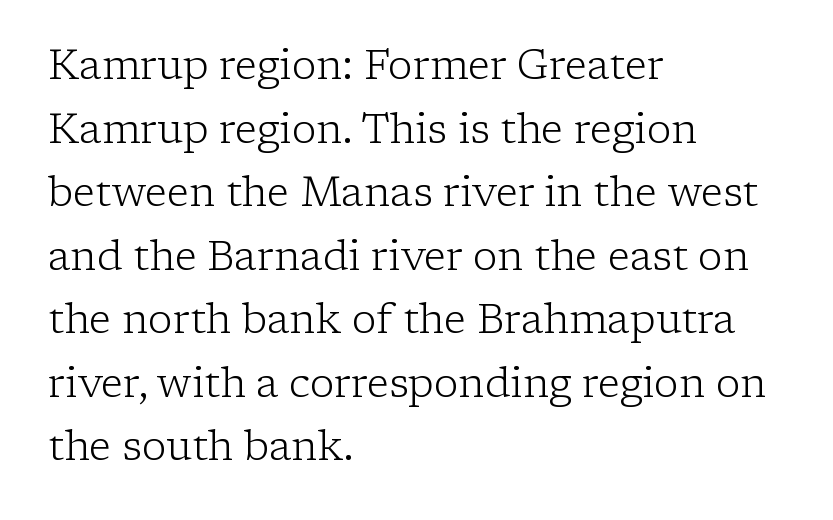
The image shows 41 px light serif type, upright; set left-aligned, normal line spacing (1.55x), normal letter spacing, not underlined; low stroke contrast and a medium x-height.
